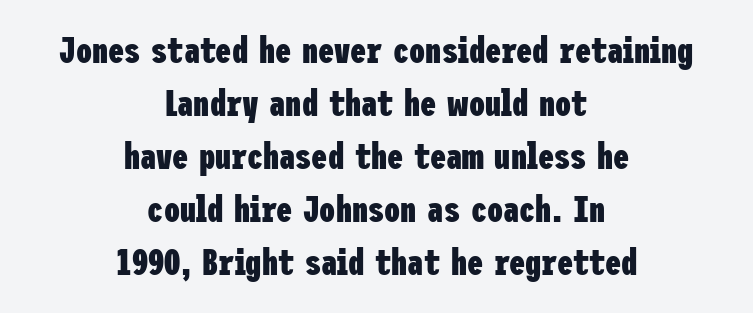
Q: Is the text bold? A: Yes.
Q: Is the text italic (slanted)? A: No, it is upright.
Q: Is the typeface a serif or a sans-serif typeface? A: Sans-serif.
Q: Is the text underlined? A: No.
Q: How is the paragraph aligned? A: Centered.
Q: Is the spacing between letters normal or unusually wide? A: Normal.
Q: Is the spacing between lines tight, normal or loose? A: Normal.
Q: Width (condensed, normal, or wide)? A: Condensed.
Q: Stroke contrast? A: Low.
Q: x-height? A: Medium.
